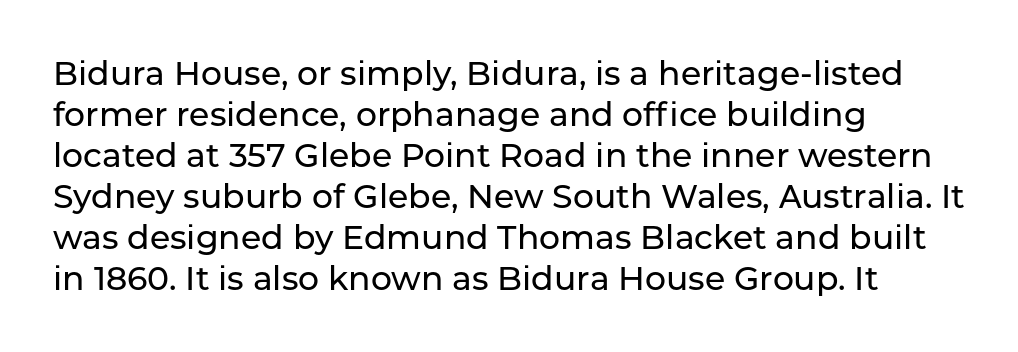
{"serif": "no", "italic": "no", "width": "normal", "stroke_contrast": "low", "x_height": "medium", "monospaced": "no", "underline": "no", "align": "left", "line_spacing_ratio": 1.24, "letter_spacing": "normal", "letter_spacing_em": 0.0, "glyph_px": 33}
